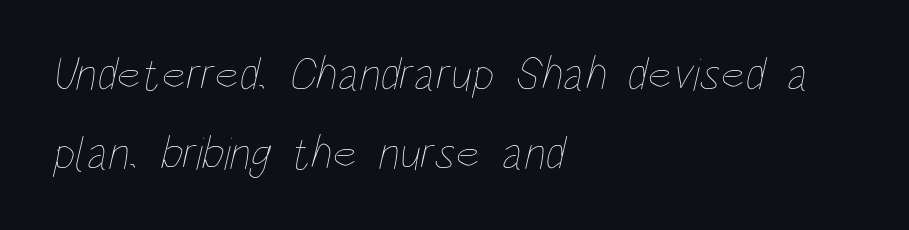
The image shows 47 px thin, condensed type; set left-aligned, normal line spacing (1.69x), normal letter spacing, not underlined; low stroke contrast and a large x-height.
